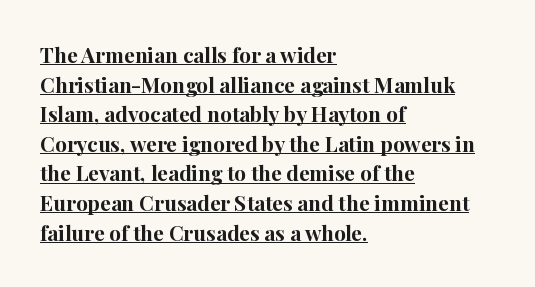
The image shows 21 px bold type, upright; set left-aligned, normal line spacing (1.41x), normal letter spacing, underlined.
